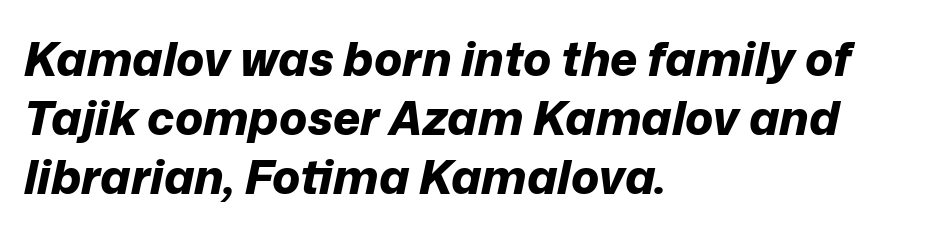
Is the type bold? Yes — the strokes are clearly thick and heavy. The lines are quadded left. Standard letterfit; no display-style spreading of the glyphs. The gap between lines stays unmarked.
